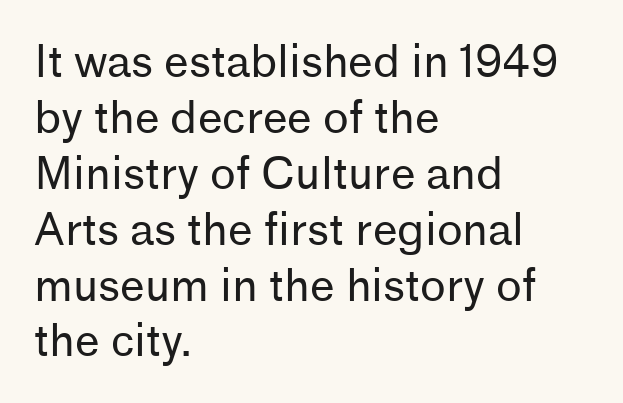
Beneath every word, the page is bare. Typographically, this falls in the sans-serif category. The face used here is proportionally spaced, like ordinary book or web type. This is the regular roman posture of the typeface. Compared with a typical body face, this is equally light or lighter still. Does the copy run flush right? No — it runs flush left.
